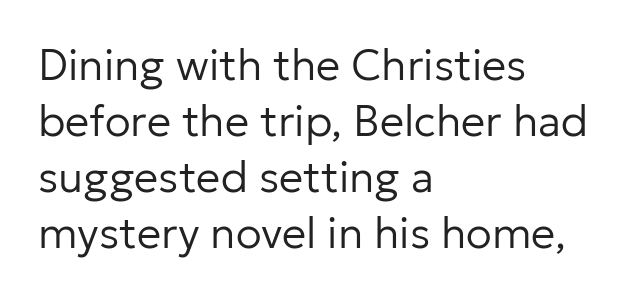
Q: Is the text bold? A: No.
Q: Is the text italic (slanted)? A: No, it is upright.
Q: Is the typeface a serif or a sans-serif typeface? A: Sans-serif.
Q: Is the text underlined? A: No.
Q: How is the paragraph aligned? A: Left-aligned.
Q: Is the spacing between letters normal or unusually wide? A: Normal.
Q: Is the spacing between lines tight, normal or loose? A: Normal.
Q: Width (condensed, normal, or wide)? A: Normal.
Q: Stroke contrast? A: Low.
Q: x-height? A: Medium.
Q: Monospaced? A: No.
